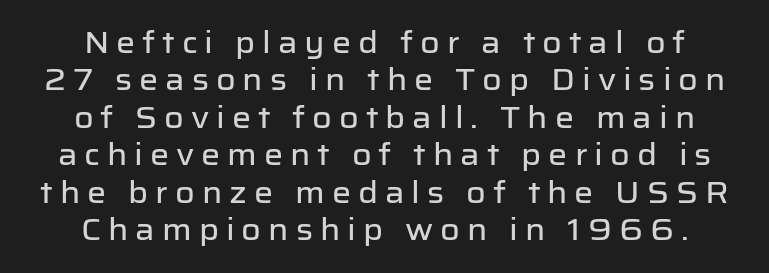
{"serif": "no", "italic": "no", "width": "normal", "stroke_contrast": "low", "x_height": "medium", "monospaced": "no", "underline": "no", "align": "center", "line_spacing": "normal", "line_spacing_ratio": 1.25, "letter_spacing": "wide", "letter_spacing_em": 0.23, "glyph_px": 30}
